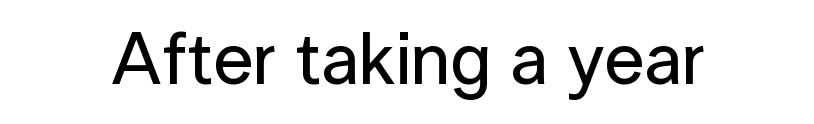
Unlike italic type, these characters show no tilt at all. Unlike a traditional serif, this face leaves its strokes unadorned. Think of a printed novel: that variable character pitch is what you see here. The specimen omits any rule beneath the text block's lines.
